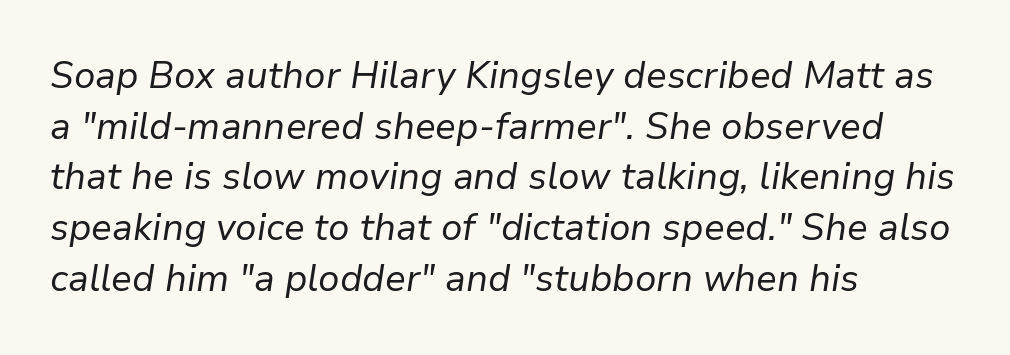
Summary of weight: not heavy and not bold. You could call the tracking neutral — neither tight nor loose. The gap between lines stays unmarked. The rendering uses natural spacing where letterforms have individual widths. The passage shown leans; its letterforms are oblique. Which margin do the lines hug? The left one — the right edge is uneven.
